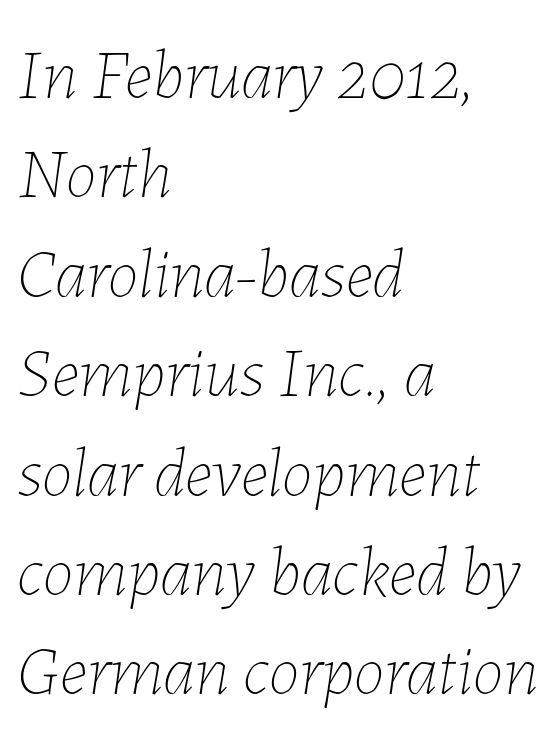
Q: Is the text bold? A: No.
Q: Is the text italic (slanted)? A: Yes, it leans right by about 7 degrees.
Q: Is the text underlined? A: No.
Q: How is the paragraph aligned? A: Left-aligned.
Q: Is the spacing between letters normal or unusually wide? A: Normal.
Q: Is the spacing between lines tight, normal or loose? A: Normal.
Q: Width (condensed, normal, or wide)? A: Normal.
Q: Stroke contrast? A: Low.
Q: x-height? A: Medium.
Q: Monospaced? A: No.
